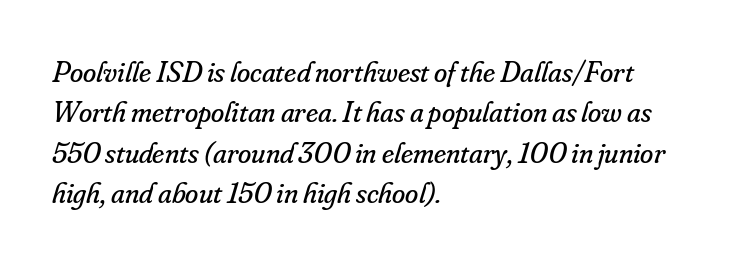
{"serif": "yes", "italic": "yes", "lean": "right", "slant_degrees": 16, "bold": "no", "weight": "regular", "width": "normal", "stroke_contrast": "low", "x_height": "small", "monospaced": "no", "underline": "no", "align": "left", "line_spacing": "normal", "line_spacing_ratio": 1.35, "letter_spacing": "normal", "letter_spacing_em": 0.0, "glyph_px": 30}
